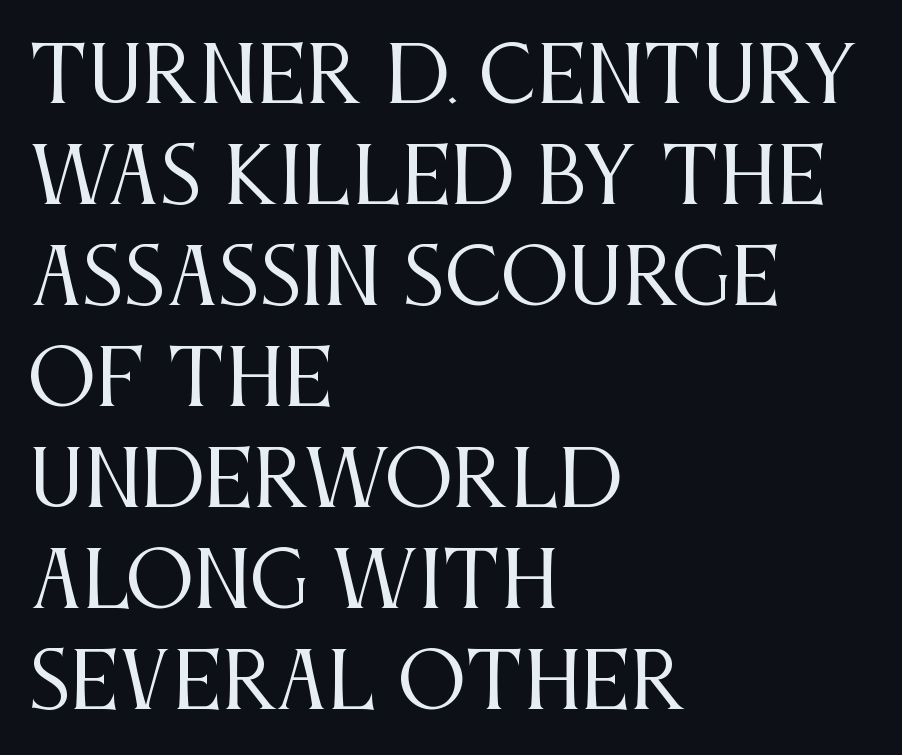
Q: Is the text bold? A: No.
Q: Is the text italic (slanted)? A: No, it is upright.
Q: Is the typeface a serif or a sans-serif typeface? A: Serif.
Q: Is the text underlined? A: No.
Q: How is the paragraph aligned? A: Left-aligned.
Q: Is the spacing between letters normal or unusually wide? A: Normal.
Q: Is the spacing between lines tight, normal or loose? A: Normal.
Q: Width (condensed, normal, or wide)? A: Condensed.
Q: Stroke contrast? A: Medium.
Q: x-height? A: Large.
Q: Monospaced? A: No.
